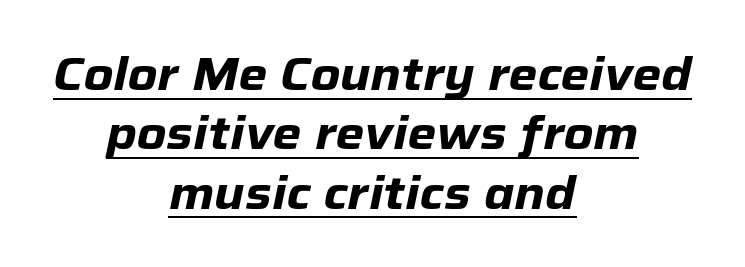
{"italic": "yes", "lean": "right", "slant_degrees": 12, "bold": "yes", "weight": "heavy", "width": "normal", "stroke_contrast": "low", "x_height": "medium", "monospaced": "no", "underline": "yes", "align": "center", "line_spacing": "normal", "line_spacing_ratio": 1.29, "letter_spacing": "normal", "letter_spacing_em": 0.0, "glyph_px": 46}
